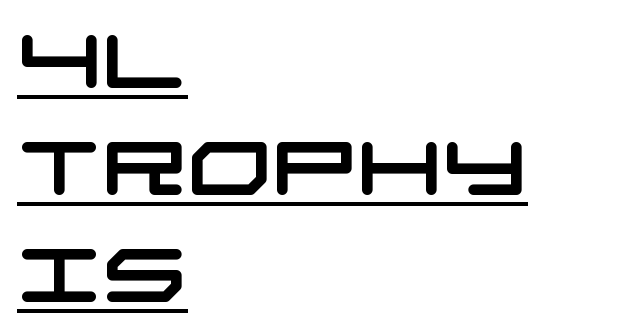
{"serif": "no", "width": "wide", "stroke_contrast": "low", "x_height": "large", "underline": "yes", "align": "left", "line_spacing": "normal", "line_spacing_ratio": 1.43, "letter_spacing": "normal", "letter_spacing_em": 0.0, "glyph_px": 75}
